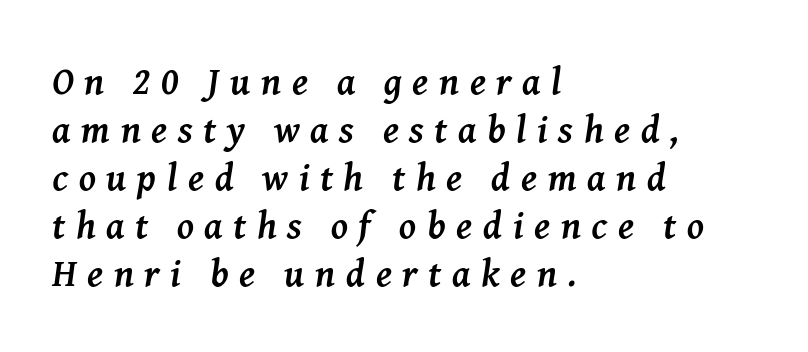
{"serif": "yes", "italic": "yes", "lean": "right", "slant_degrees": 8, "bold": "yes", "weight": "semibold", "width": "normal", "stroke_contrast": "medium", "x_height": "medium", "monospaced": "no", "underline": "no", "align": "left", "line_spacing": "normal", "line_spacing_ratio": 1.26, "letter_spacing": "wide", "letter_spacing_em": 0.28, "glyph_px": 38}
